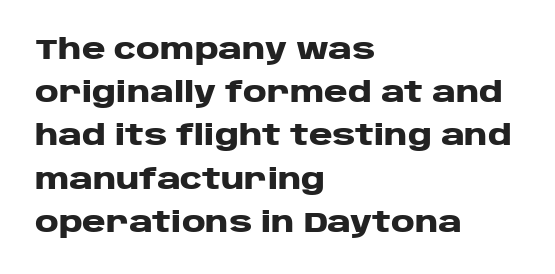
{"serif": "no", "italic": "no", "bold": "yes", "weight": "heavy", "width": "wide", "stroke_contrast": "low", "x_height": "large", "monospaced": "no", "underline": "no", "align": "left", "line_spacing": "normal", "line_spacing_ratio": 1.49, "letter_spacing": "normal", "letter_spacing_em": 0.0, "glyph_px": 29}
